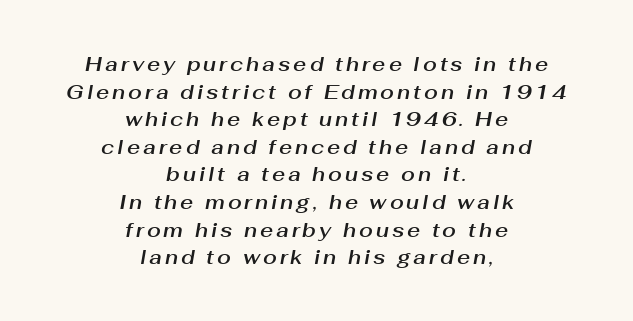
{"italic": "yes", "lean": "right", "slant_degrees": 10, "underline": "no", "align": "center", "line_spacing": "normal", "line_spacing_ratio": 1.38, "glyph_px": 20}
